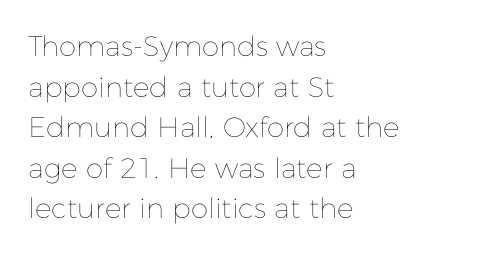
Q: Is the text bold? A: No.
Q: Is the text italic (slanted)? A: No, it is upright.
Q: Is the text underlined? A: No.
Q: How is the paragraph aligned? A: Left-aligned.
Q: Is the spacing between letters normal or unusually wide? A: Normal.
Q: Is the spacing between lines tight, normal or loose? A: Normal.
Q: Width (condensed, normal, or wide)? A: Normal.
Q: Stroke contrast? A: Low.
Q: x-height? A: Medium.
Q: Monospaced? A: No.
